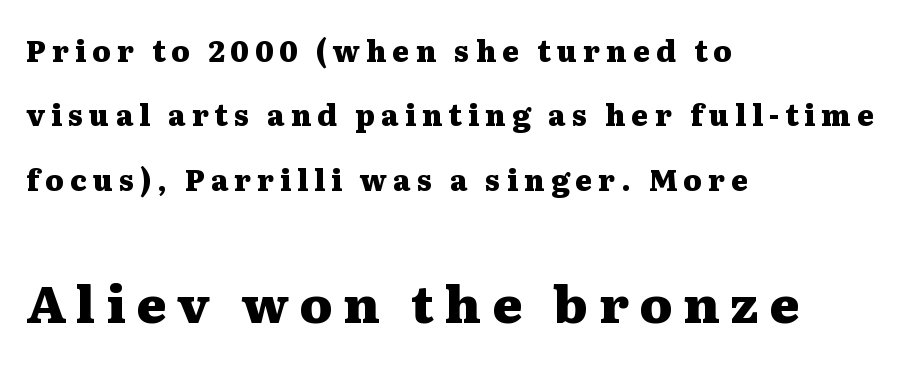
The image shows 51 px heavy, wide serif type, upright; set left-aligned, loose line spacing (2.22x), unusually wide letter spacing (+0.21 em), not underlined; the second (bottom) block is 1.76x larger; medium stroke contrast and a medium x-height.
